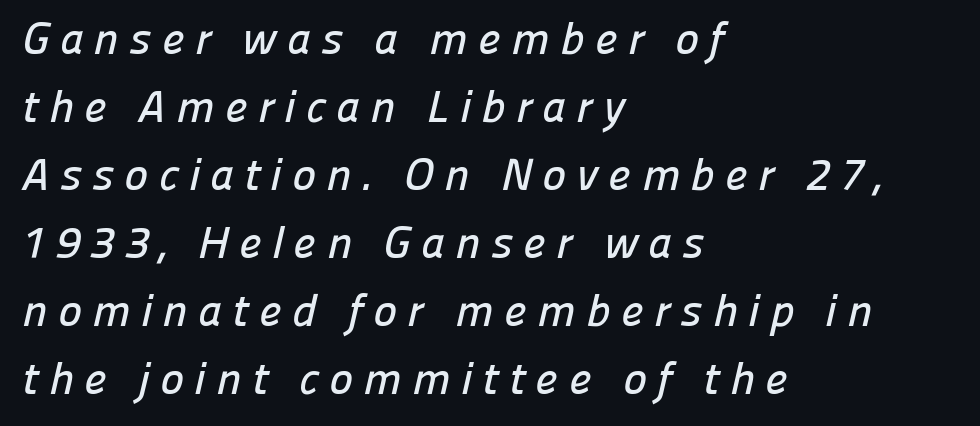
Q: Is the typeface a serif or a sans-serif typeface? A: Sans-serif.
Q: Is the text underlined? A: No.
Q: How is the paragraph aligned? A: Left-aligned.
Q: Is the spacing between letters normal or unusually wide? A: Unusually wide.
Q: Is the spacing between lines tight, normal or loose? A: Normal.
Q: Width (condensed, normal, or wide)? A: Normal.
Q: Stroke contrast? A: Low.
Q: x-height? A: Medium.
Q: Monospaced? A: No.
